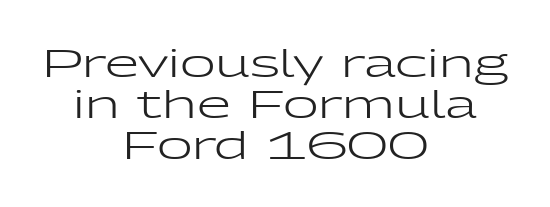
The image shows 39 px regular-weight, wide sans-serif type, upright; set centered, tight line spacing (1.05x), normal letter spacing, not underlined; low stroke contrast and a medium x-height.
